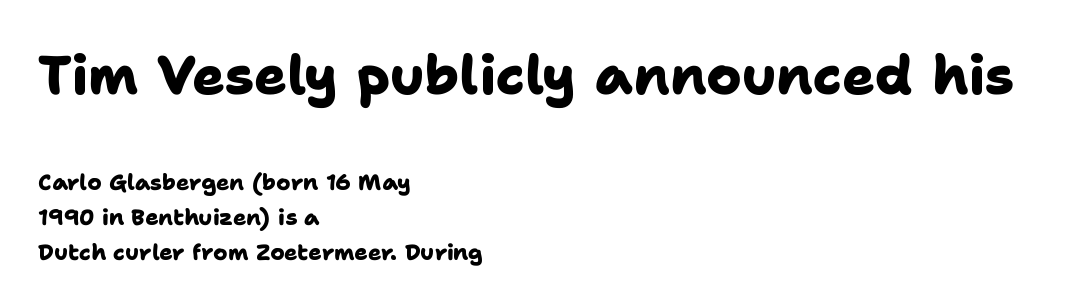
This sample uses plain, unmodified letter spacing. The rendering uses natural spacing where letterforms have individual widths. This rendering uses left alignment, leaving the right contour irregular. The designer went with a sans here, leaving each stem footless. Descender tails drop into unmarked territory. Bold? Absolutely — the strokes are thick and heavy.
